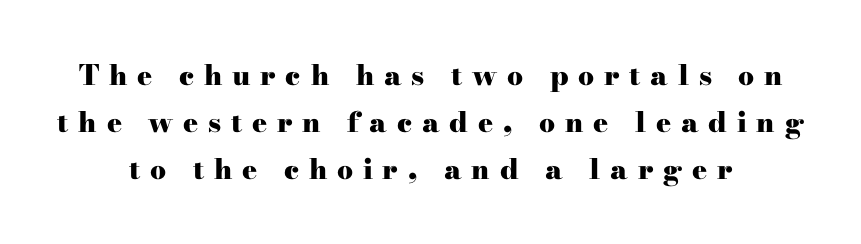
{"serif": "yes", "italic": "no", "bold": "yes", "weight": "heavy", "width": "wide", "stroke_contrast": "high", "x_height": "small", "monospaced": "no", "underline": "no", "line_spacing": "normal", "line_spacing_ratio": 1.67, "letter_spacing": "wide", "letter_spacing_em": 0.35, "glyph_px": 28}
